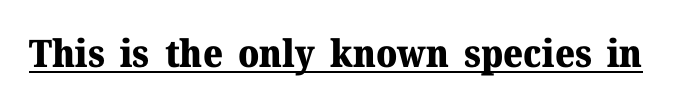
The image shows 38 px heavy serif type, upright; set normal letter spacing, underlined; medium stroke contrast and a medium x-height.
